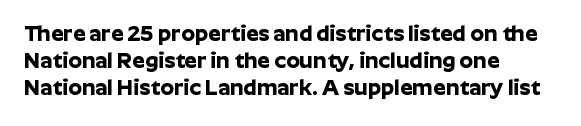
Q: Is the text bold? A: Yes.
Q: Is the text italic (slanted)? A: No, it is upright.
Q: Is the text underlined? A: No.
Q: How is the paragraph aligned? A: Left-aligned.
Q: Is the spacing between letters normal or unusually wide? A: Normal.
